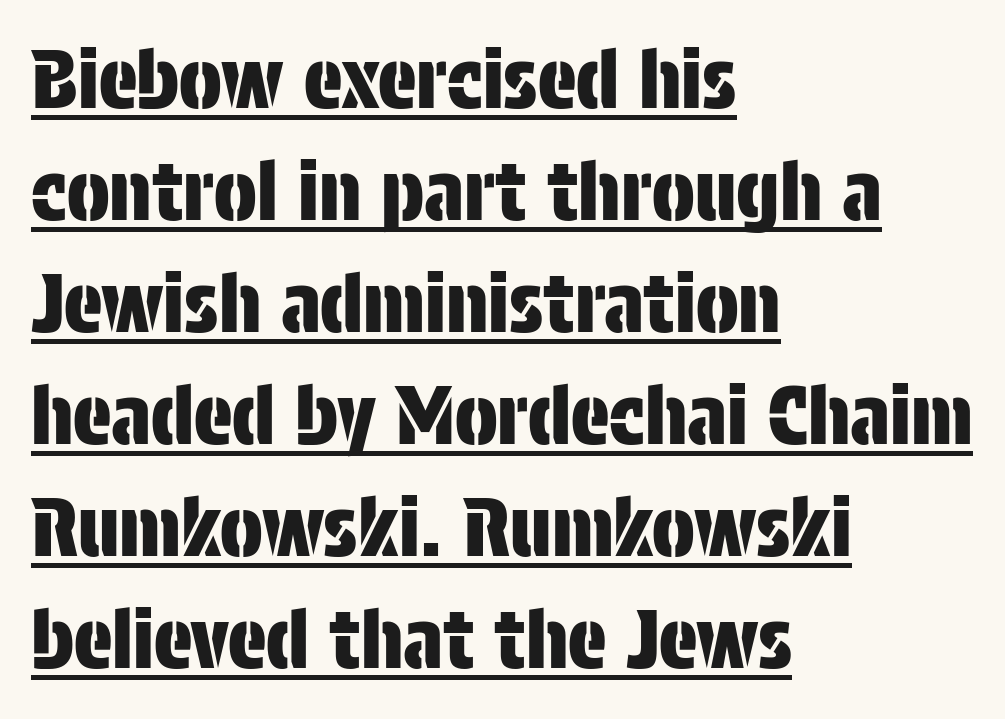
Q: Is the text italic (slanted)? A: No, it is upright.
Q: Is the typeface a serif or a sans-serif typeface? A: Sans-serif.
Q: Is the text underlined? A: Yes.
Q: How is the paragraph aligned? A: Left-aligned.
Q: Is the spacing between letters normal or unusually wide? A: Normal.
Q: Is the spacing between lines tight, normal or loose? A: Normal.
Q: Width (condensed, normal, or wide)? A: Condensed.
Q: Stroke contrast? A: Low.
Q: x-height? A: Large.
Q: Monospaced? A: No.
